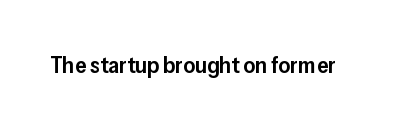
Q: Is the text bold? A: Semi-bold.
Q: Is the text italic (slanted)? A: No, it is upright.
Q: Is the text underlined? A: No.
Q: Is the spacing between letters normal or unusually wide? A: Normal.
